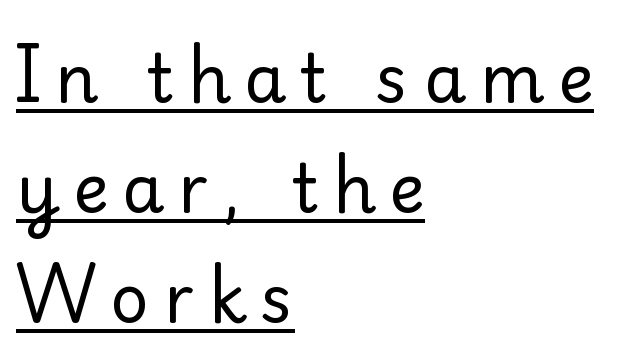
The image shows 67 px regular-weight serif type, upright; set left-aligned, normal line spacing (1.64x), unusually wide letter spacing (+0.21 em), underlined; low stroke contrast and a small x-height.
